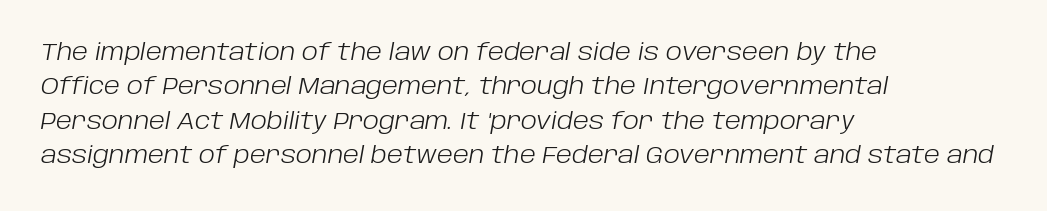
The image shows 23 px text type, italic (leaning right); set left-aligned, normal line spacing (1.5x), normal letter spacing, not underlined.
